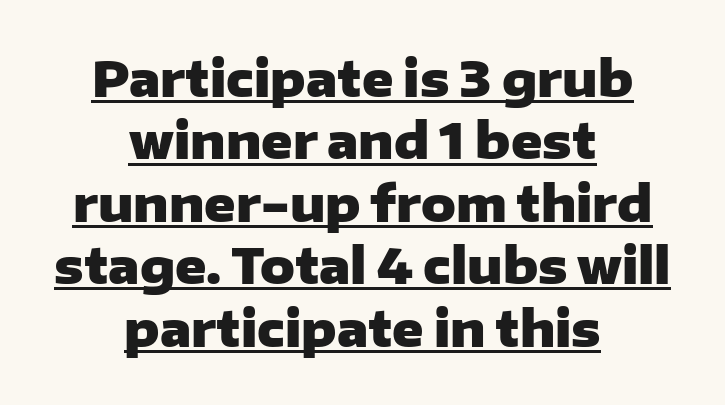
The image shows 48 px heavy, wide sans-serif type, upright; set centered, normal line spacing (1.3x), normal letter spacing, underlined; low stroke contrast and a medium x-height.
